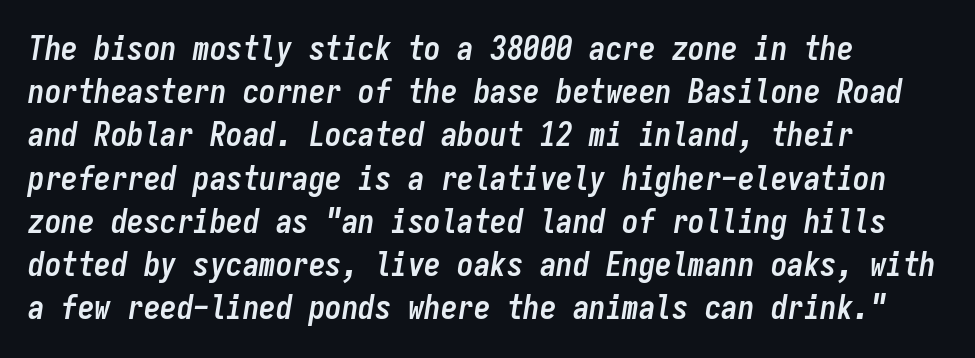
The specimen omits any rule beneath the text block's lines. The paragraph has a hard left edge and a soft right edge. This block has exactly the height ordinary leading produces. The letters sit at their default tracking, neither squeezed nor spread. On the weight axis this lands at bold, roughly 700. Tall strokes in this sample are angled rather than plumb.
